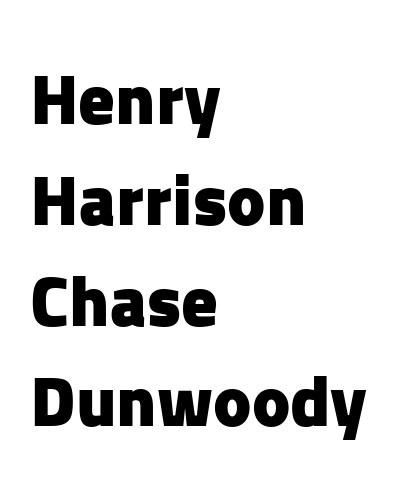
{"serif": "no", "italic": "no", "bold": "yes", "weight": "heavy", "width": "normal", "stroke_contrast": "low", "x_height": "medium", "monospaced": "no", "underline": "no", "align": "left", "line_spacing": "normal", "line_spacing_ratio": 1.4, "letter_spacing": "normal", "letter_spacing_em": 0.0, "glyph_px": 72}
